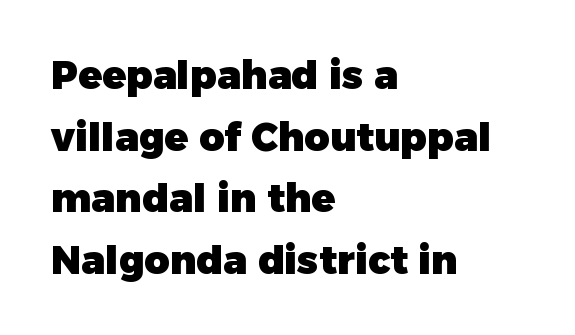
No feet cap the strokes, marking this as sans-serif type. The letters stand upright; this is a roman face. The face used here is proportionally spaced, like ordinary book or web type. What's the leading like? Ordinary, nothing unusual. These lines stack with their left ends in a neat column. Set as a true bold cut, around the 700 mark.
